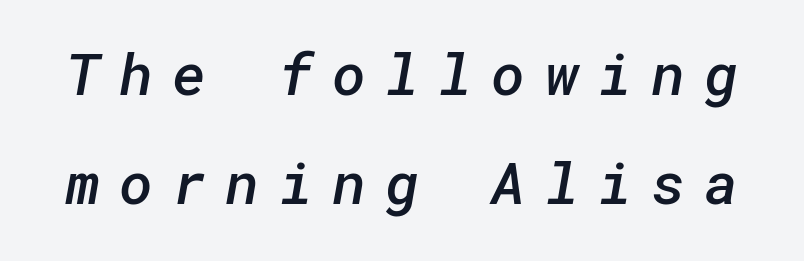
{"serif": "no", "bold": "semi", "weight": "semibold", "width": "normal", "stroke_contrast": "low", "x_height": "medium", "underline": "no", "line_spacing_ratio": 1.88, "letter_spacing": "wide", "letter_spacing_em": 0.33, "glyph_px": 58}
